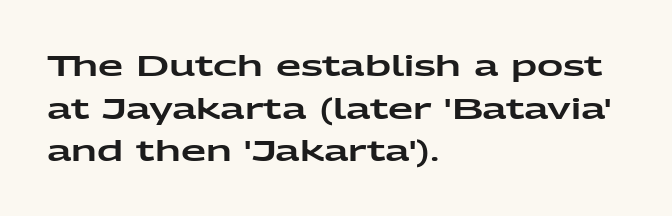
Q: Is the text italic (slanted)? A: No, it is upright.
Q: Is the typeface a serif or a sans-serif typeface? A: Sans-serif.
Q: Is the text underlined? A: No.
Q: How is the paragraph aligned? A: Left-aligned.
Q: Is the spacing between letters normal or unusually wide? A: Normal.
Q: Is the spacing between lines tight, normal or loose? A: Normal.
Q: Width (condensed, normal, or wide)? A: Wide.
Q: Stroke contrast? A: Low.
Q: x-height? A: Medium.
Q: Monospaced? A: No.
